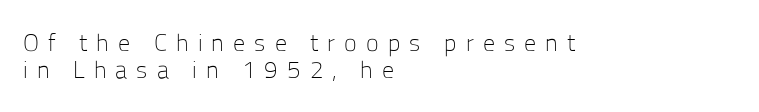
The image shows 24 px text type, upright; set left-aligned, tight line spacing (1.14x), unusually wide letter spacing (+0.38 em), not underlined.
